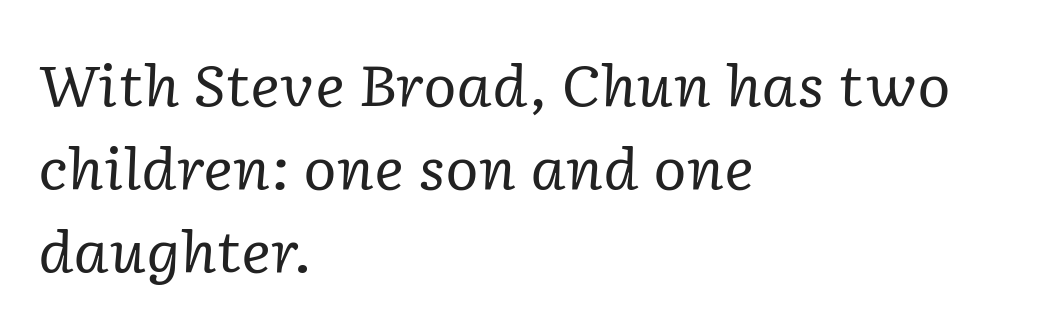
Q: Is the text bold? A: No.
Q: Is the text italic (slanted)? A: Yes, it leans right by about 2 degrees.
Q: Is the typeface a serif or a sans-serif typeface? A: Serif.
Q: Is the text underlined? A: No.
Q: How is the paragraph aligned? A: Left-aligned.
Q: Is the spacing between letters normal or unusually wide? A: Normal.
Q: Is the spacing between lines tight, normal or loose? A: Normal.
Q: Width (condensed, normal, or wide)? A: Normal.
Q: Stroke contrast? A: Low.
Q: x-height? A: Medium.
Q: Monospaced? A: No.
